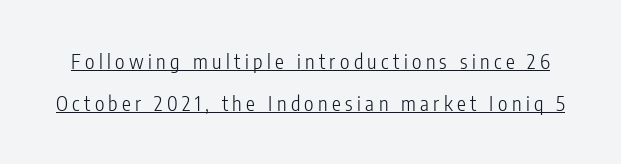
{"italic": "no", "bold": "no", "underline": "yes", "line_spacing": "loose", "line_spacing_ratio": 2.09, "letter_spacing": "wide", "letter_spacing_em": 0.22, "glyph_px": 20}
